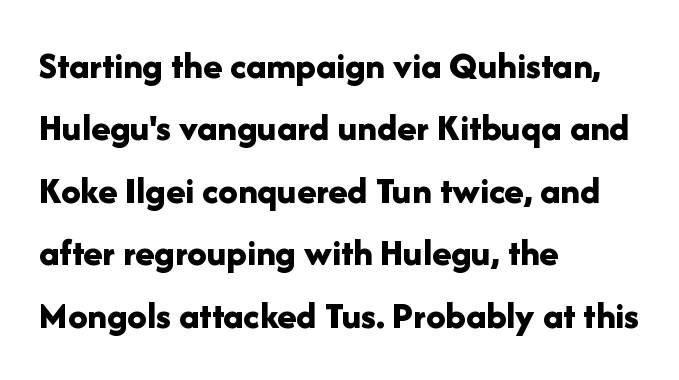
{"serif": "no", "italic": "no", "bold": "yes", "weight": "bold", "width": "normal", "stroke_contrast": "low", "x_height": "medium", "monospaced": "no", "underline": "no", "align": "left", "line_spacing": "normal", "line_spacing_ratio": 1.6, "letter_spacing": "normal", "letter_spacing_em": 0.0, "glyph_px": 39}
